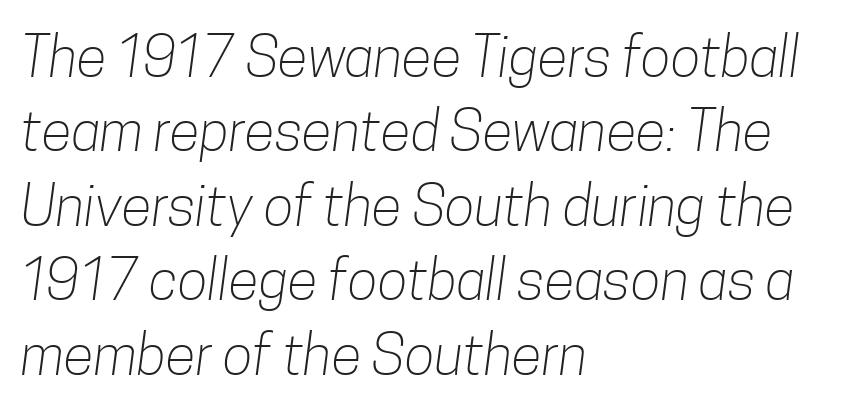
The image shows 56 px light, condensed sans-serif type; set left-aligned, normal line spacing (1.33x), normal letter spacing, not underlined; low stroke contrast and a medium x-height.
